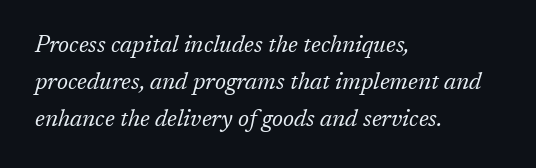
Q: Is the text bold? A: No.
Q: Is the text italic (slanted)? A: Yes, it leans right by about 17 degrees.
Q: Is the text underlined? A: No.
Q: How is the paragraph aligned? A: Left-aligned.
Q: Is the spacing between letters normal or unusually wide? A: Normal.
Q: Is the spacing between lines tight, normal or loose? A: Normal.
